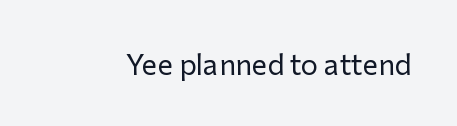
The image shows 29 px regular-weight sans-serif type, upright; set normal letter spacing, not underlined; low stroke contrast and a medium x-height.
